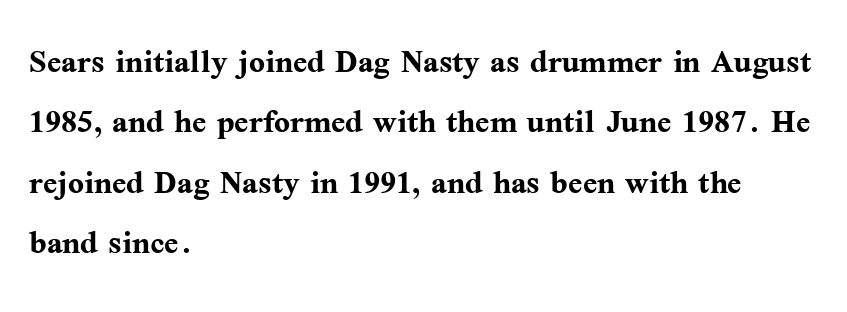
{"serif": "yes", "italic": "no", "bold": "yes", "weight": "semibold", "width": "normal", "stroke_contrast": "medium", "x_height": "medium", "monospaced": "no", "underline": "no", "align": "left", "line_spacing": "normal", "line_spacing_ratio": 1.44, "letter_spacing": "normal", "letter_spacing_em": 0.0, "glyph_px": 42}
